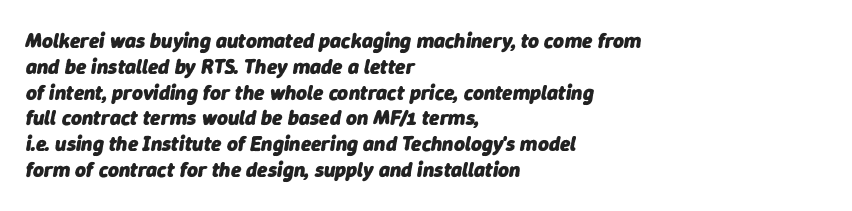
Q: Is the text bold? A: Yes.
Q: Is the text italic (slanted)? A: Yes, it leans right by about 9 degrees.
Q: Is the text underlined? A: No.
Q: How is the paragraph aligned? A: Left-aligned.
Q: Is the spacing between letters normal or unusually wide? A: Normal.
